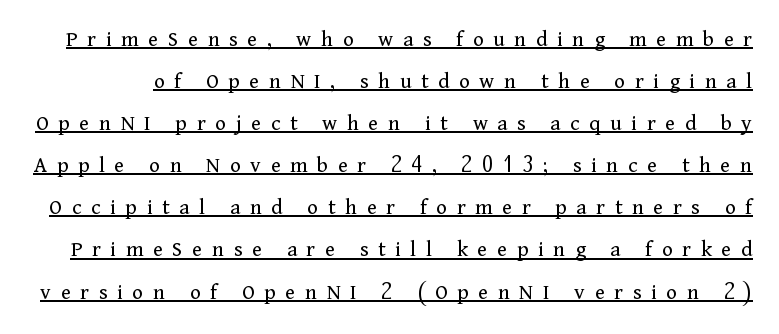
Q: Is the text bold? A: No.
Q: Is the text italic (slanted)? A: No, it is upright.
Q: Is the text underlined? A: Yes.
Q: Is the spacing between letters normal or unusually wide? A: Unusually wide.
